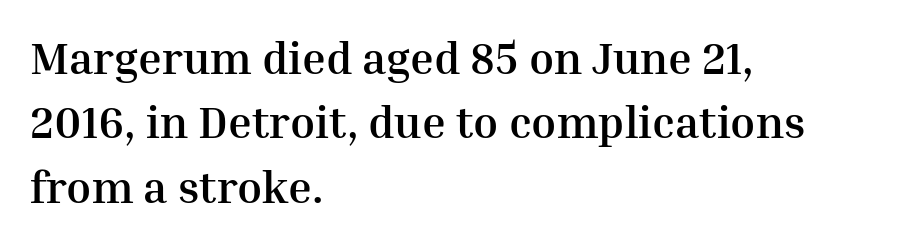
The image shows 45 px semibold serif type, upright; set left-aligned, normal line spacing (1.43x), normal letter spacing, not underlined; medium stroke contrast and a medium x-height.
